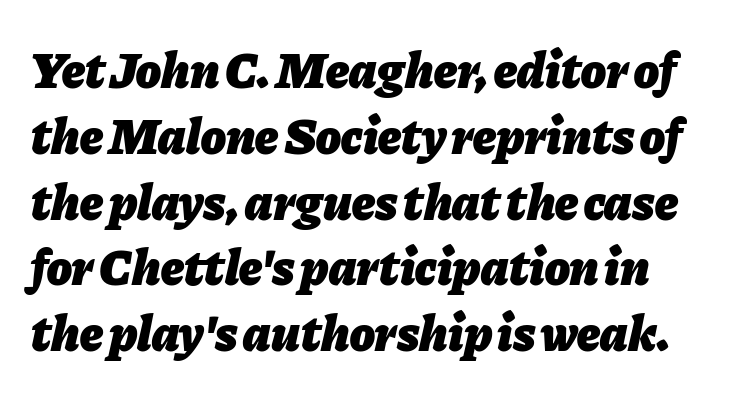
The image shows 51 px heavy type, italic (leaning right); set left-aligned, normal line spacing (1.29x), normal letter spacing, not underlined; low stroke contrast and a medium x-height.
